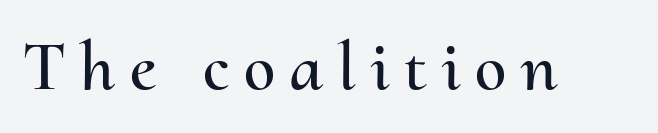
The image shows 71 px text type, upright; set unusually wide letter spacing (+0.21 em), not underlined; medium stroke contrast and a small x-height.
